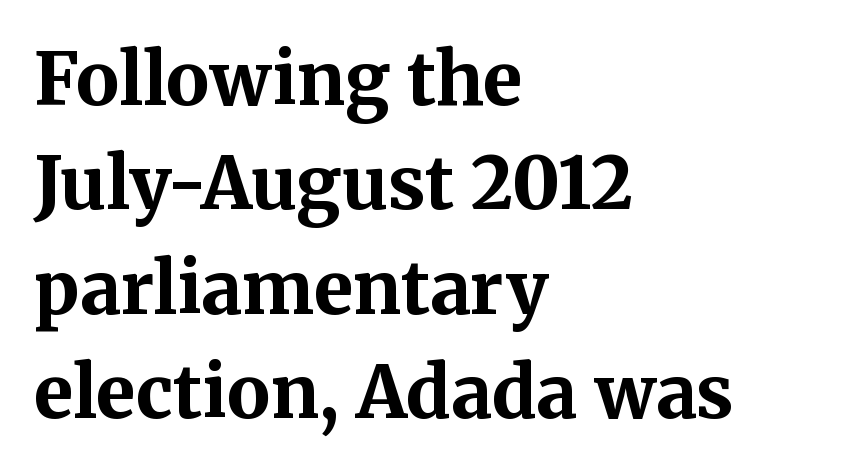
The letters stand straight up with perfectly vertical stems. Does the leading feel generous? No, just average. The lines are quadded left. You could not count columns in this text — the font is proportionally spaced.
